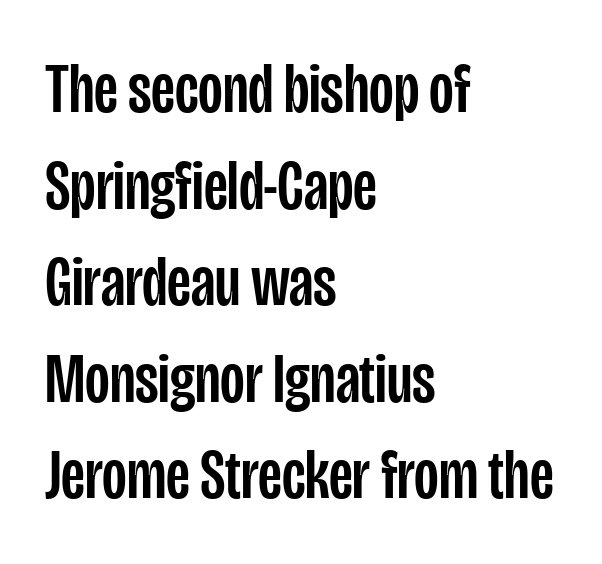
The image shows 71 px condensed sans-serif type, upright; set left-aligned, normal line spacing (1.36x), normal letter spacing, not underlined; low stroke contrast and a large x-height.
